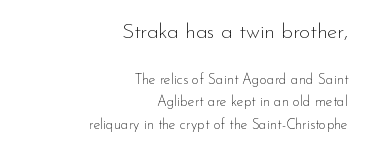
{"italic": "no", "bold": "no", "underline": "no", "align": "right", "line_spacing": "normal", "line_spacing_ratio": 1.61, "letter_spacing": "normal", "letter_spacing_em": 0.0, "larger_block": "first", "size_ratio": 1.5, "glyph_px": 21}
